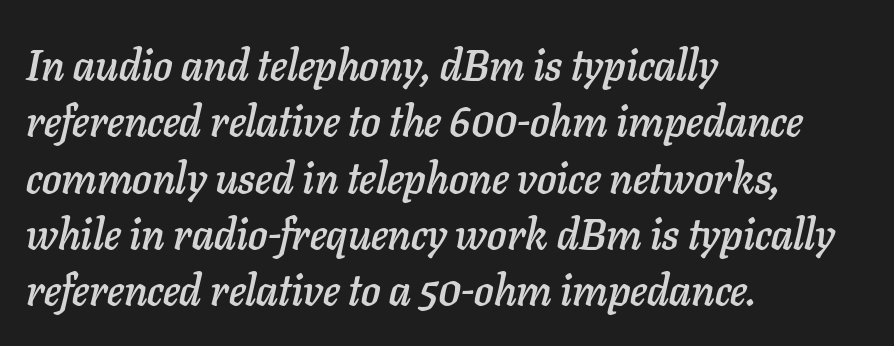
Any mark beneath the type? The region is blank. Notice how descenders clear the ascenders below comfortably — that's standard leading. Horizontally, the lines are justified to the leading edge only. Characters follow at the spacing the type designer built in.
